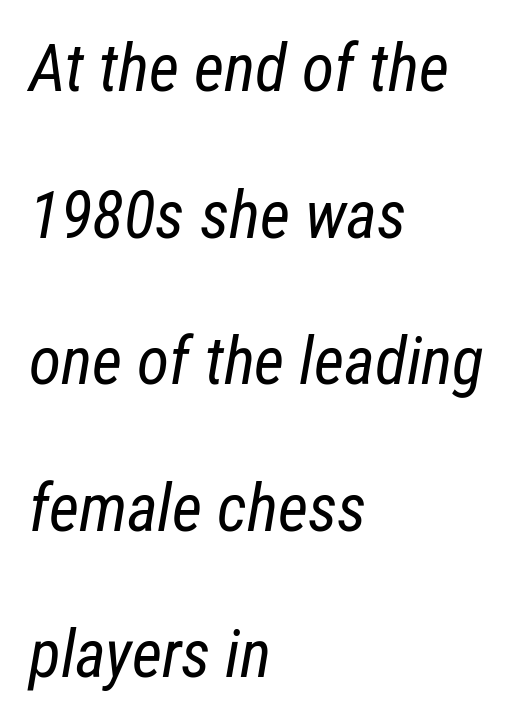
The image shows 66 px regular-weight, condensed type, italic (leaning right); set left-aligned, loose line spacing (2.22x), normal letter spacing, not underlined; low stroke contrast and a medium x-height.
